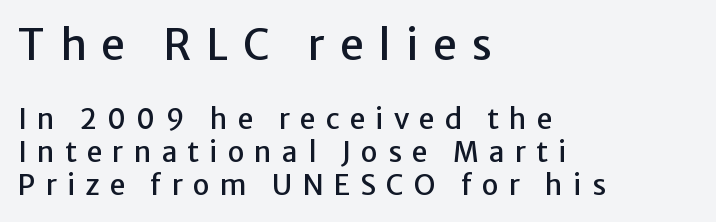
{"serif": "no", "italic": "no", "width": "normal", "stroke_contrast": "low", "x_height": "medium", "monospaced": "no", "underline": "no", "align": "left", "line_spacing_ratio": 1.18, "letter_spacing": "wide", "letter_spacing_em": 0.36, "larger_block": "first", "size_ratio": 1.5, "glyph_px": 42}
